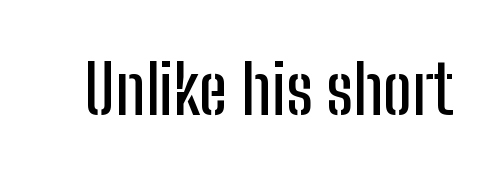
{"serif": "no", "italic": "no", "width": "condensed", "stroke_contrast": "low", "x_height": "medium", "monospaced": "no", "underline": "no", "letter_spacing": "normal", "letter_spacing_em": 0.0, "glyph_px": 68}
